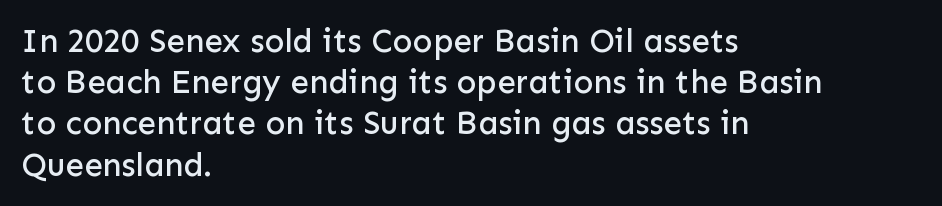
Q: Is the text italic (slanted)? A: No, it is upright.
Q: Is the typeface a serif or a sans-serif typeface? A: Sans-serif.
Q: Is the text underlined? A: No.
Q: How is the paragraph aligned? A: Left-aligned.
Q: Is the spacing between letters normal or unusually wide? A: Normal.
Q: Is the spacing between lines tight, normal or loose? A: Normal.
Q: Width (condensed, normal, or wide)? A: Normal.
Q: Stroke contrast? A: Low.
Q: x-height? A: Medium.
Q: Monospaced? A: No.
